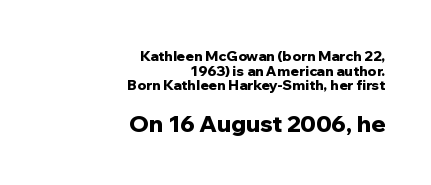
Students, note that the glyphs here touch the page at normal intervals. The type sits square on the baseline with zero lean. The compositor pushed each line to the right boundary. The rendering enlarges the type as you move from the upper chunk to the lower. The characters look thick and weighty, a clear bold.
